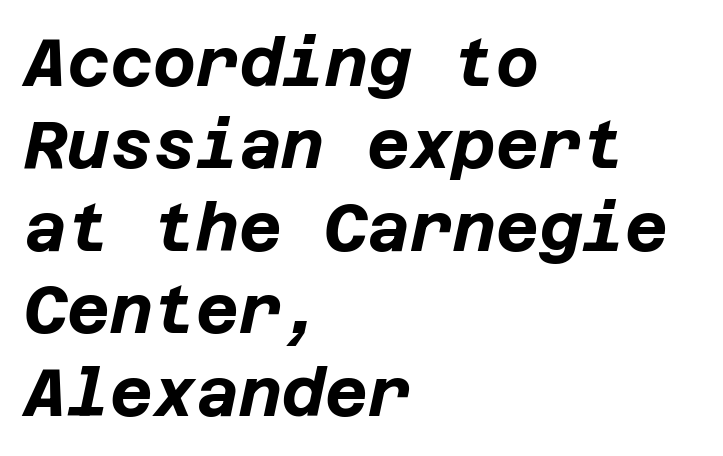
Q: Is the text bold? A: Yes.
Q: Is the text italic (slanted)? A: Yes, it leans right by about 12 degrees.
Q: Is the text underlined? A: No.
Q: How is the paragraph aligned? A: Left-aligned.
Q: Is the spacing between letters normal or unusually wide? A: Normal.
Q: Is the spacing between lines tight, normal or loose? A: Normal.
Q: Width (condensed, normal, or wide)? A: Normal.
Q: Stroke contrast? A: Low.
Q: x-height? A: Large.
